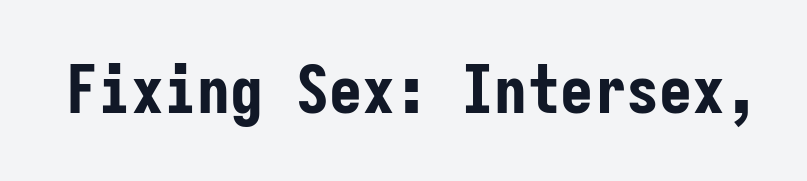
The image shows 66 px bold, condensed sans-serif type, upright, monospaced; set normal letter spacing, not underlined; low stroke contrast and a medium x-height.
